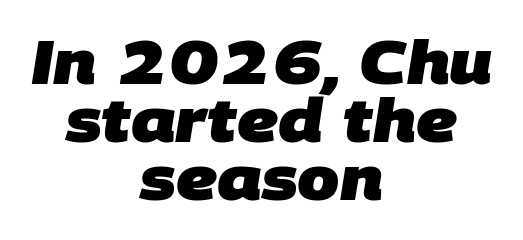
The image shows 60 px heavy sans-serif type; set centered, tight line spacing (0.97x), normal letter spacing, not underlined; low stroke contrast and a large x-height.
